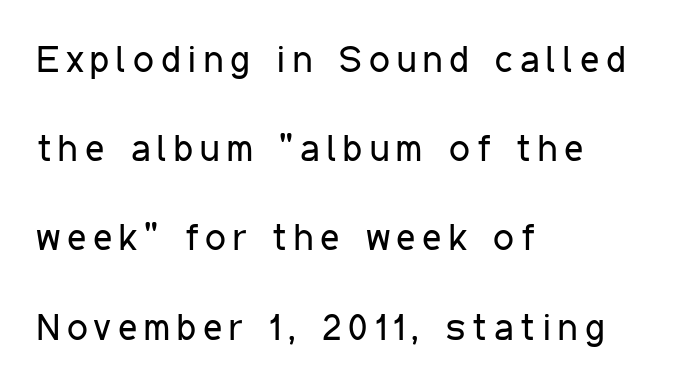
The image shows 37 px regular-weight, condensed sans-serif type, upright; set left-aligned, loose line spacing (2.41x), not underlined; low stroke contrast and a medium x-height.
